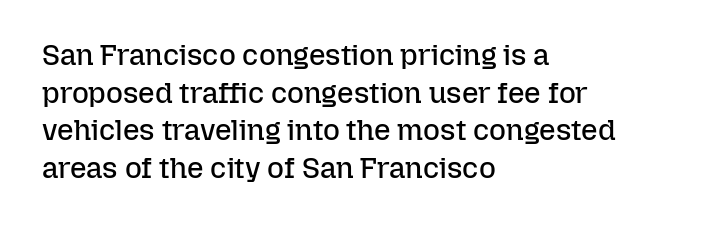
{"italic": "no", "bold": "no", "weight": "regular", "width": "normal", "stroke_contrast": "low", "x_height": "medium", "monospaced": "no", "underline": "no", "align": "left", "line_spacing": "normal", "line_spacing_ratio": 1.3, "letter_spacing": "normal", "letter_spacing_em": 0.0, "glyph_px": 29}
